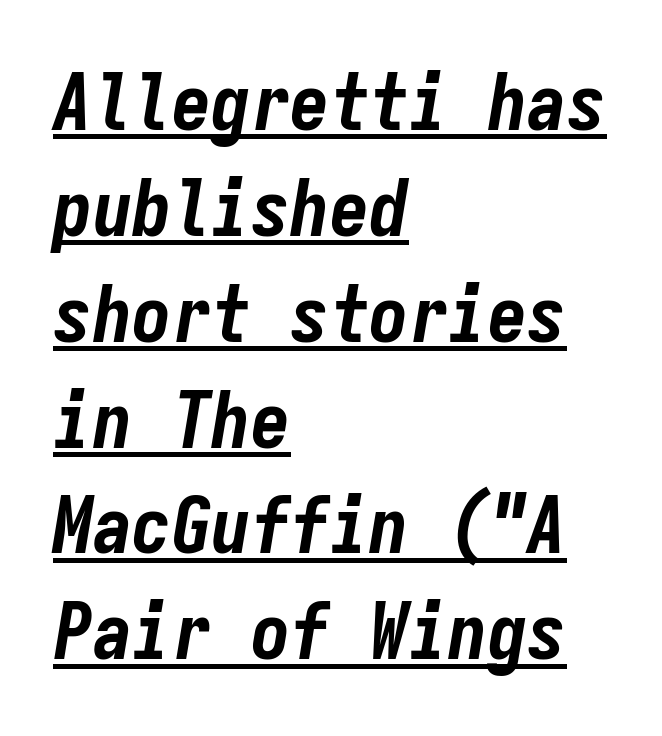
You could call the tracking neutral — neither tight nor loose. Compared with a centered layout, this one pins lines to the left instead. The typography opts for an oblique posture over an upright one. The characters look thick and weighty, a clear bold.
